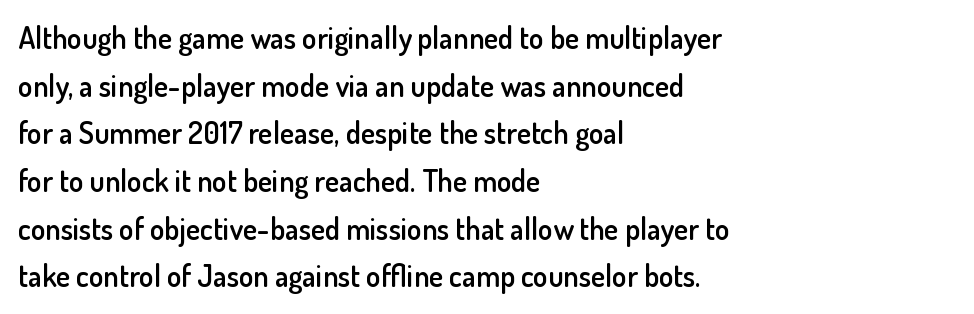
The image shows 30 px semibold sans-serif type, upright; set left-aligned, normal line spacing (1.59x), normal letter spacing, not underlined; low stroke contrast and a small x-height.
